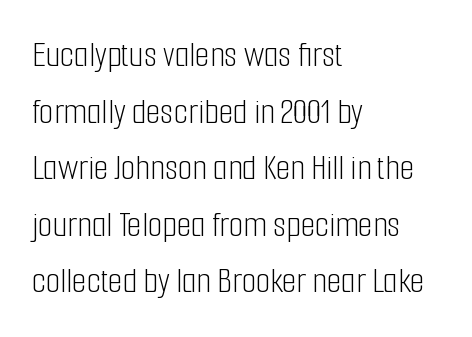
The letters advance in unequal steps, a hallmark of proportional type. Nothing unusual about the tracking: characters are spaced as the font intends. Nobody drew a line under any word here. A normal amount of white space separates one row of letters from the next. Tall strokes in this sample are plumb rather than angled. The face used here is a sans, in the tradition of grotesques and geometrics.
